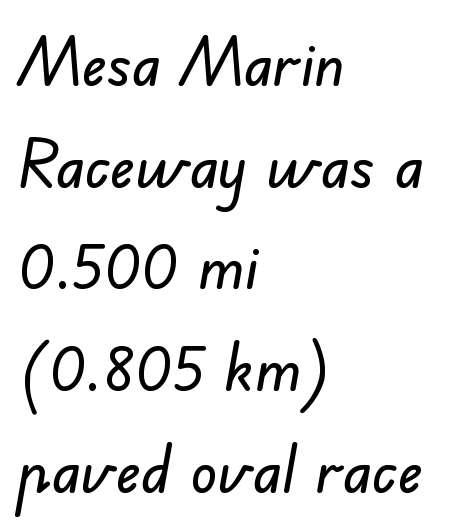
{"serif": "no", "width": "normal", "stroke_contrast": "low", "x_height": "small", "monospaced": "no", "underline": "no", "align": "left", "line_spacing": "normal", "line_spacing_ratio": 1.54, "letter_spacing": "normal", "letter_spacing_em": 0.0, "glyph_px": 66}
